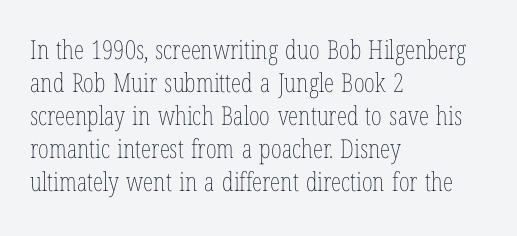
When letters stand straight like this, we call the style roman or upright. These lines sit exactly where default settings would place them. Students, note that the glyphs here touch the page at normal intervals. The passage shown is not bold in any degree. In CSS terms this would be text-align: left. Underlining? Definitely not there.
